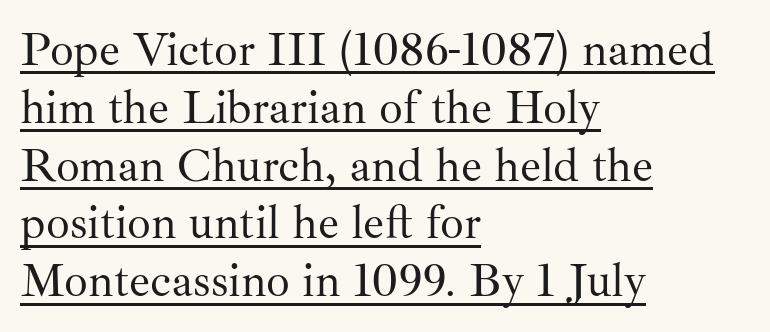
{"serif": "yes", "italic": "no", "bold": "no", "weight": "regular", "width": "normal", "stroke_contrast": "medium", "x_height": "small", "monospaced": "no", "underline": "yes", "align": "left", "line_spacing_ratio": 1.23, "letter_spacing": "normal", "letter_spacing_em": 0.0, "glyph_px": 47}
